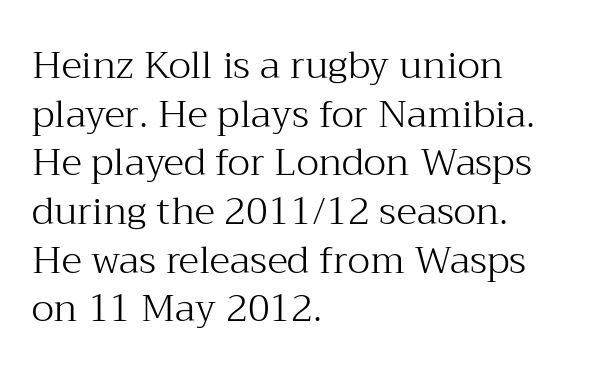
The image shows 38 px light serif type, upright; set left-aligned, normal line spacing (1.28x), normal letter spacing, not underlined; medium stroke contrast and a medium x-height.
